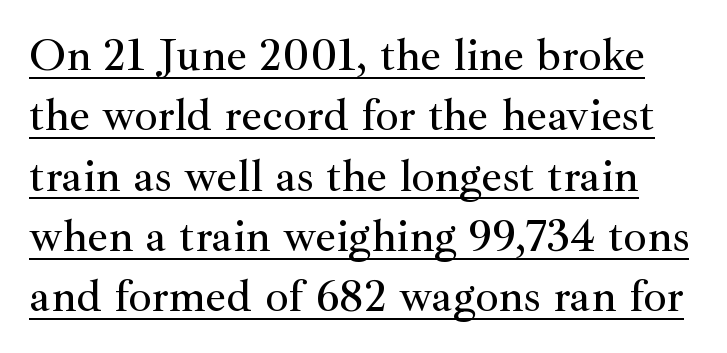
Q: Is the text italic (slanted)? A: No, it is upright.
Q: Is the typeface a serif or a sans-serif typeface? A: Serif.
Q: Is the text underlined? A: Yes.
Q: Is the spacing between letters normal or unusually wide? A: Normal.
Q: Is the spacing between lines tight, normal or loose? A: Normal.
Q: Width (condensed, normal, or wide)? A: Normal.
Q: Stroke contrast? A: Medium.
Q: x-height? A: Small.
Q: Monospaced? A: No.
